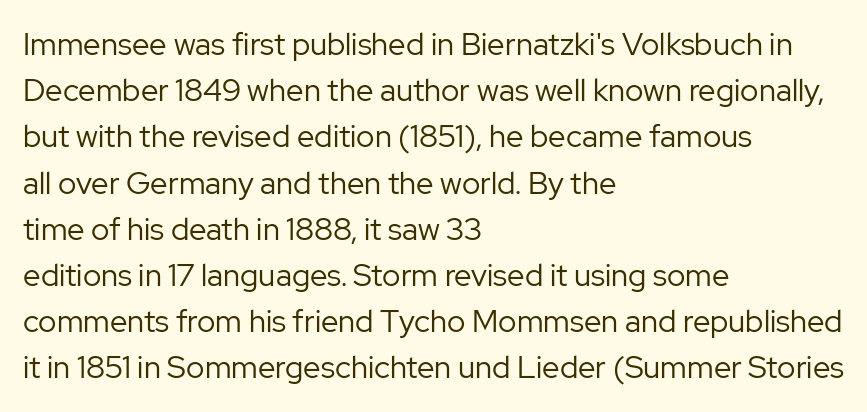
The image shows 31 px regular-weight sans-serif type, upright; set left-aligned, normal line spacing (1.49x), normal letter spacing, not underlined; low stroke contrast and a medium x-height.
